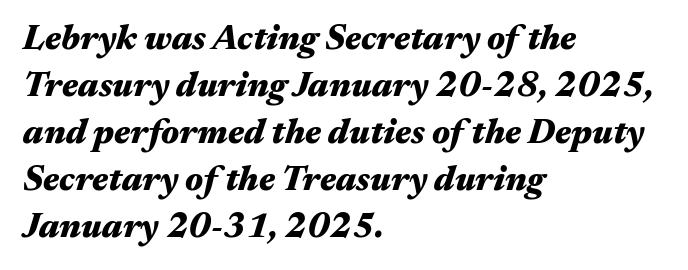
The image shows 35 px heavy, wide type, italic (leaning right); set left-aligned, normal line spacing (1.34x), normal letter spacing, not underlined; medium stroke contrast and a medium x-height.
